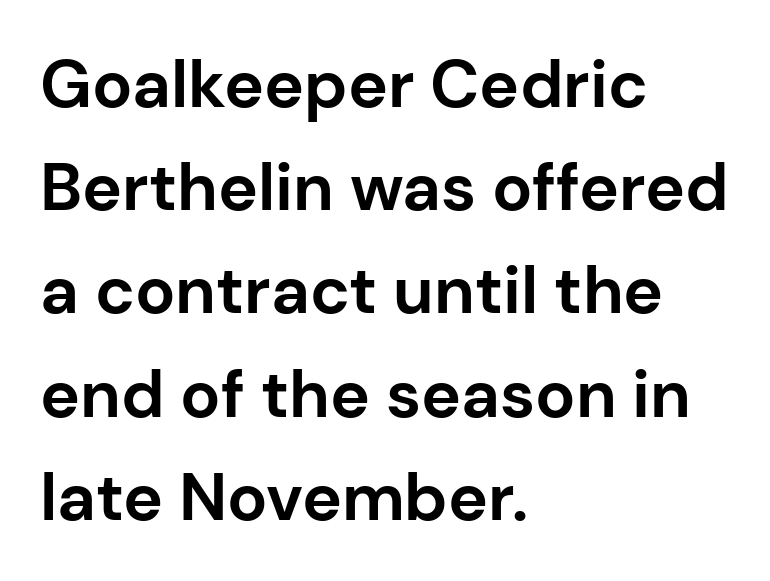
{"serif": "no", "italic": "no", "bold": "yes", "weight": "bold", "width": "normal", "stroke_contrast": "low", "x_height": "medium", "monospaced": "no", "underline": "no", "align": "left", "line_spacing": "normal", "line_spacing_ratio": 1.54, "letter_spacing": "normal", "letter_spacing_em": 0.0, "glyph_px": 67}
